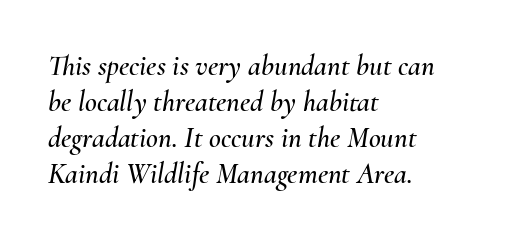
Designer's note — italics engaged. Proportional: the letters do not fall into vertical columns. Here the glyphs are tracked normally, forming tight word shapes. The area under the type is left untouched. If you drew a ruler down the left edge, every line would touch it.
